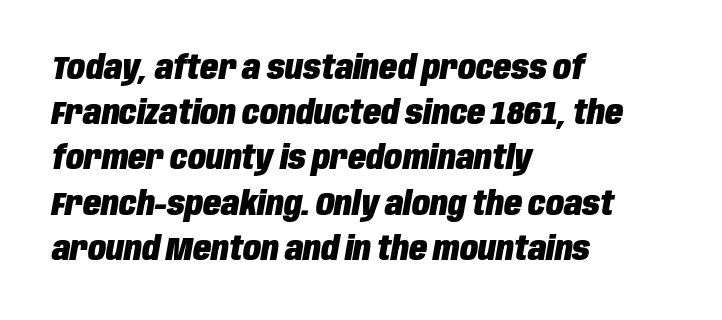
{"italic": "yes", "lean": "right", "slant_degrees": 10, "bold": "yes", "weight": "heavy", "width": "condensed", "stroke_contrast": "low", "x_height": "large", "monospaced": "no", "underline": "no", "align": "left", "line_spacing": "normal", "line_spacing_ratio": 1.37, "letter_spacing": "normal", "letter_spacing_em": 0.0, "glyph_px": 33}
